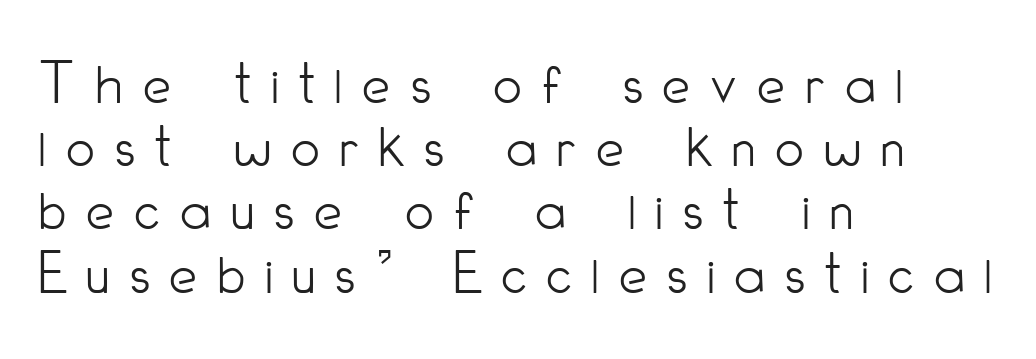
The letterforms stand isolated, each surrounded by extra space. Tall strokes in this sample are plumb rather than angled. Lines of text with bare space underneath. Each letter keeps its own natural width here, so spacing adapts to shape.
